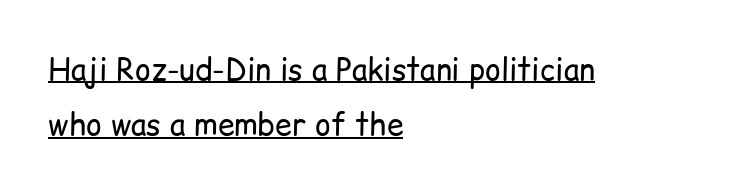
{"serif": "no", "italic": "no", "bold": "no", "weight": "regular", "width": "normal", "stroke_contrast": "low", "x_height": "medium", "monospaced": "no", "underline": "yes", "align": "left", "line_spacing_ratio": 1.84, "letter_spacing": "normal", "letter_spacing_em": 0.0, "glyph_px": 30}
